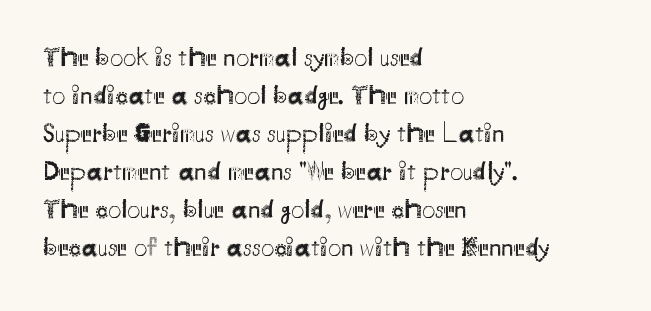
The image shows 26 px text type, upright; set left-aligned, normal line spacing (1.46x), normal letter spacing, not underlined.
